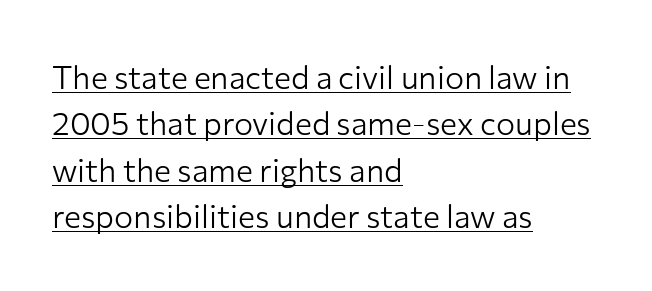
The image shows 32 px light sans-serif type, upright; set left-aligned, normal line spacing (1.45x), normal letter spacing, underlined; low stroke contrast and a medium x-height.
